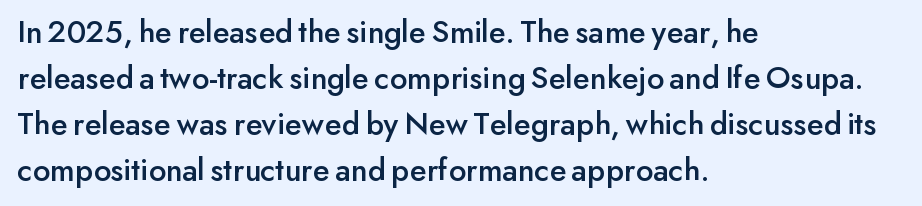
The horizontal fit of the characters is conventional and even. A clean baseline with only descenders dipping below it. Normally led — the rows are evenly, conventionally spaced. Ascenders rise straight up at ninety degrees. Each line starts at the same left margin while the right side varies.
